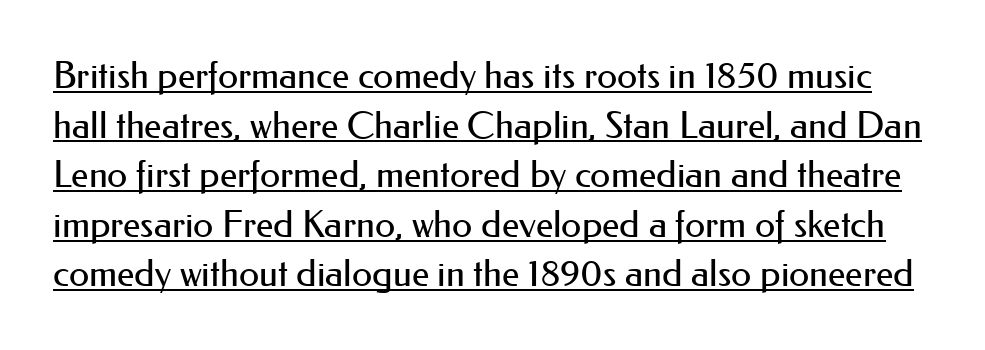
Q: Is the text bold? A: No.
Q: Is the text italic (slanted)? A: No, it is upright.
Q: Is the typeface a serif or a sans-serif typeface? A: Sans-serif.
Q: Is the text underlined? A: Yes.
Q: Is the spacing between letters normal or unusually wide? A: Normal.
Q: Is the spacing between lines tight, normal or loose? A: Normal.
Q: Width (condensed, normal, or wide)? A: Normal.
Q: Stroke contrast? A: Medium.
Q: x-height? A: Small.
Q: Monospaced? A: No.
